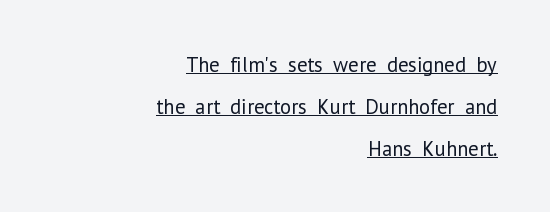
The image shows 21 px text type, upright; set right-aligned, loose line spacing (2.0x), normal letter spacing, underlined.
